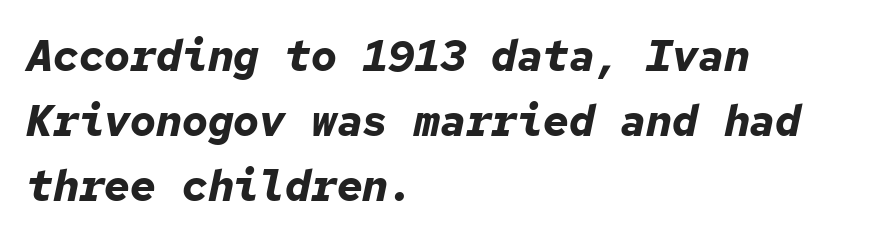
Slanted lettering throughout. The rendering uses a bold face; every stroke is thick and dark. Line spacing here is normal. What stands out about the letter spacing? Nothing — it is the standard amount. The string is rendered with underlining switched off. Typeset ragged right — the left edge is the straight one.
